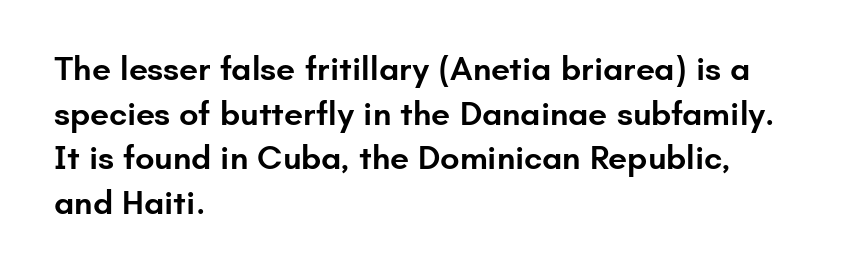
The lines in this sample share a left origin and differ only in where they stop. Serifs: no, the terminals of the letterforms are clean. Honestly, there is no underline to notice here at all. The passage shown stacks its lines at a standard gap. Nope, not italic — everything's standing straight. Emphasis by weight is partial: semibold.
